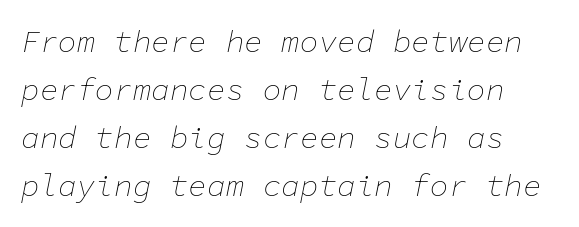
Q: Is the text bold? A: No.
Q: Is the text italic (slanted)? A: Yes, it leans right by about 11 degrees.
Q: Is the text underlined? A: No.
Q: Is the spacing between letters normal or unusually wide? A: Normal.
Q: Is the spacing between lines tight, normal or loose? A: Normal.
Q: Width (condensed, normal, or wide)? A: Normal.
Q: Stroke contrast? A: Low.
Q: x-height? A: Medium.
Q: Monospaced? A: Yes.
